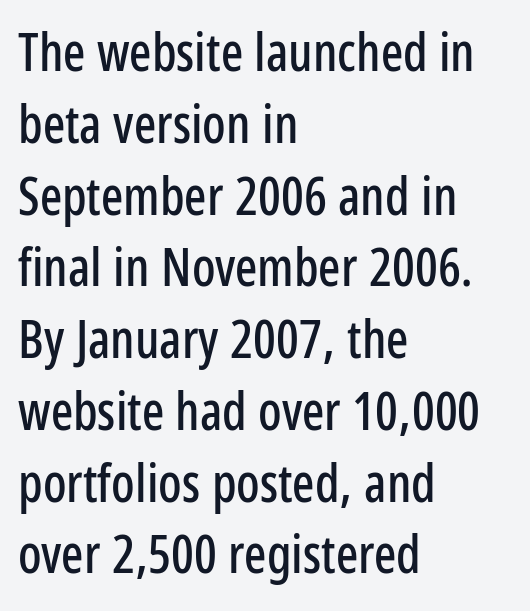
This rendering leaves character spacing at its baseline value. The rows are spaced the way most documents space them. All the whitespace from short lines collects on the right. Observe the absence of serifs on each vertical stroke in this sample. You could not count columns in this text — the font is proportionally spaced. Ascenders rise straight up at ninety degrees.
